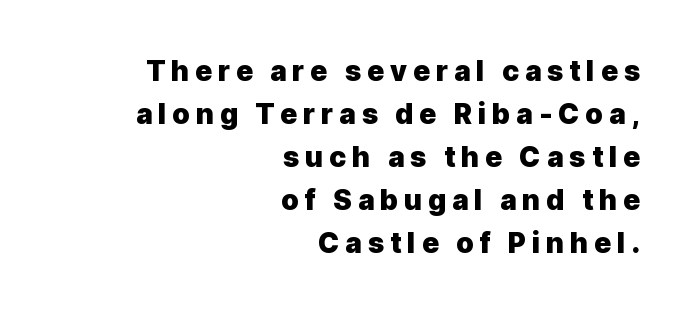
Q: Is the text bold? A: Yes.
Q: Is the text italic (slanted)? A: No, it is upright.
Q: Is the typeface a serif or a sans-serif typeface? A: Sans-serif.
Q: Is the text underlined? A: No.
Q: How is the paragraph aligned? A: Right-aligned.
Q: Is the spacing between letters normal or unusually wide? A: Unusually wide.
Q: Is the spacing between lines tight, normal or loose? A: Normal.
Q: Width (condensed, normal, or wide)? A: Normal.
Q: x-height? A: Medium.
Q: Monospaced? A: No.
